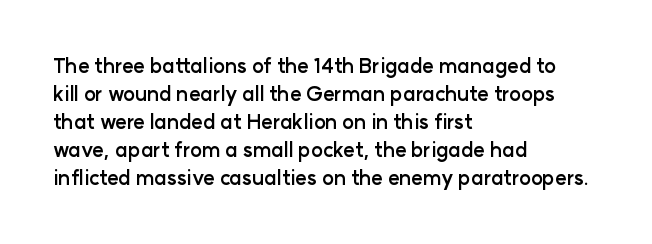
The image shows 20 px bold type, upright; set left-aligned, normal line spacing (1.4x), normal letter spacing, not underlined.
